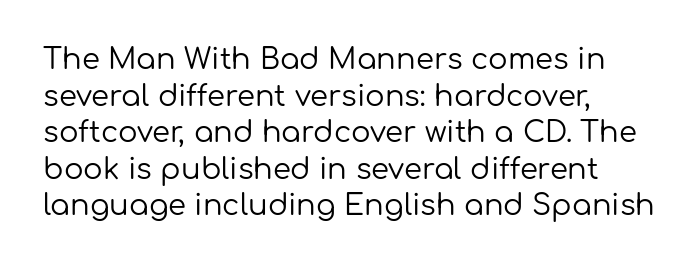
The image shows 29 px regular-weight sans-serif type, upright; set left-aligned, normal line spacing (1.26x), normal letter spacing, not underlined; low stroke contrast and a medium x-height.
